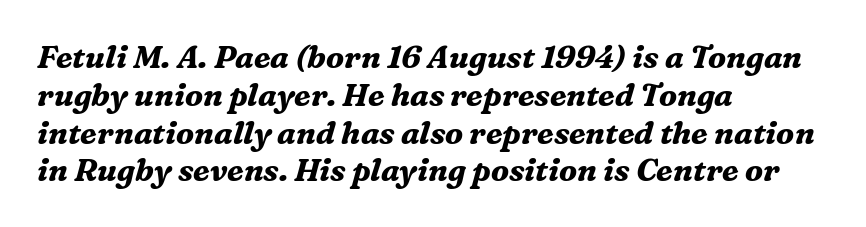
Characters follow at the spacing the type designer built in. The letters are slanted; this is an italic face. Just letters on the line, the space beneath them empty. Note the varied advance widths — an 'i' is clearly narrower than an 'm'. The rendering shows small feet on the letterforms — a serif design. Look at the stroke-to-counter ratio: heavy, a bold.
